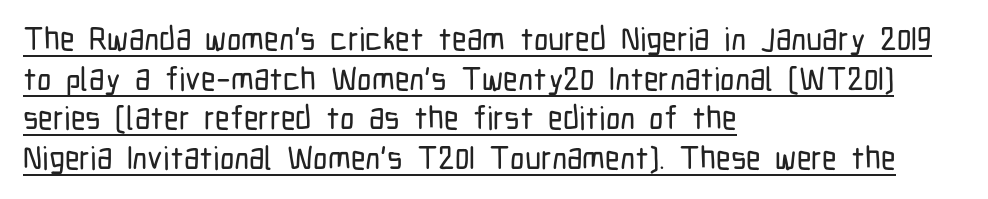
{"serif": "no", "italic": "no", "width": "condensed", "stroke_contrast": "low", "x_height": "medium", "monospaced": "no", "underline": "yes", "align": "left", "line_spacing_ratio": 1.24, "letter_spacing": "normal", "letter_spacing_em": 0.0, "glyph_px": 32}
